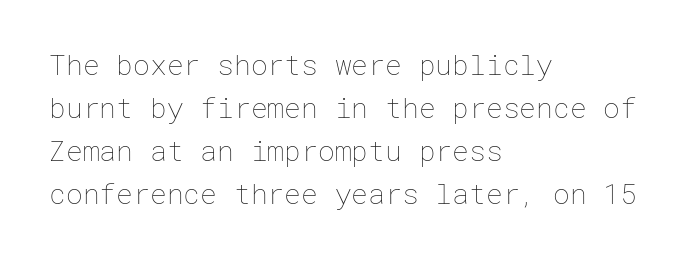
{"italic": "no", "bold": "no", "weight": "thin", "width": "normal", "stroke_contrast": "low", "x_height": "medium", "underline": "no", "align": "left", "line_spacing": "normal", "line_spacing_ratio": 1.54, "letter_spacing": "normal", "letter_spacing_em": 0.0, "glyph_px": 28}
